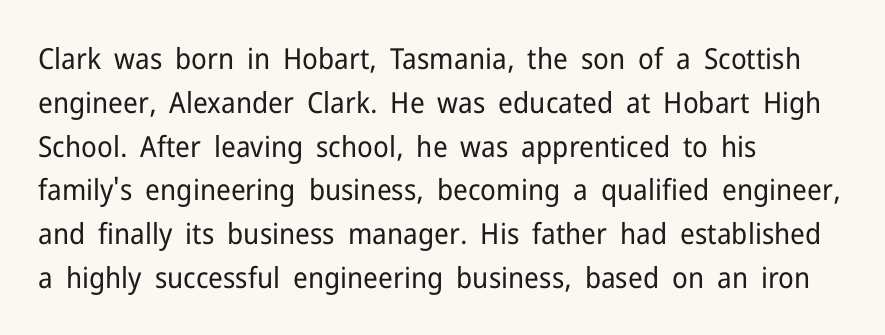
Q: Is the text bold? A: No.
Q: Is the text italic (slanted)? A: No, it is upright.
Q: Is the typeface a serif or a sans-serif typeface? A: Sans-serif.
Q: Is the text underlined? A: No.
Q: How is the paragraph aligned? A: Left-aligned.
Q: Is the spacing between letters normal or unusually wide? A: Normal.
Q: Is the spacing between lines tight, normal or loose? A: Normal.
Q: Width (condensed, normal, or wide)? A: Normal.
Q: Stroke contrast? A: Low.
Q: x-height? A: Medium.
Q: Monospaced? A: No.
